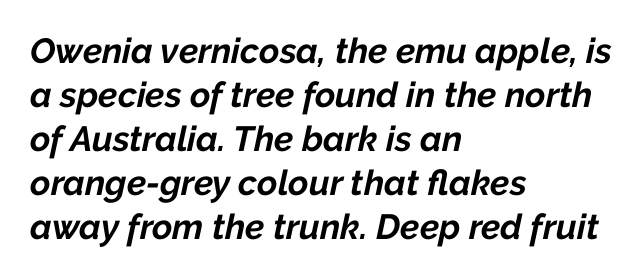
Q: Is the text bold? A: Yes.
Q: Is the text italic (slanted)? A: Yes, it leans right by about 12 degrees.
Q: Is the text underlined? A: No.
Q: How is the paragraph aligned? A: Left-aligned.
Q: Is the spacing between letters normal or unusually wide? A: Normal.
Q: Is the spacing between lines tight, normal or loose? A: Normal.
Q: Width (condensed, normal, or wide)? A: Normal.
Q: Stroke contrast? A: Low.
Q: x-height? A: Medium.
Q: Monospaced? A: No.
